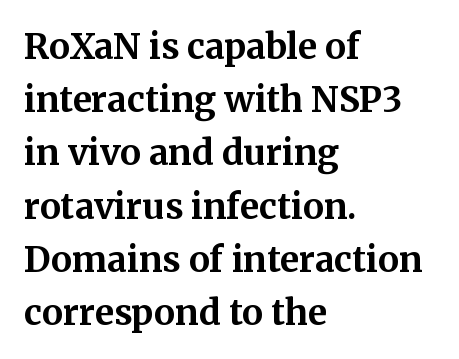
Check under the words: just untouched page. Small tapered or slab feet sit at the stroke ends, so this counts as serif. How would I describe the line gaps? Plain and ordinary. If you drew a line through each stem, it would be perfectly vertical. In terms of weight, the rendering is a true, heavy bold.
